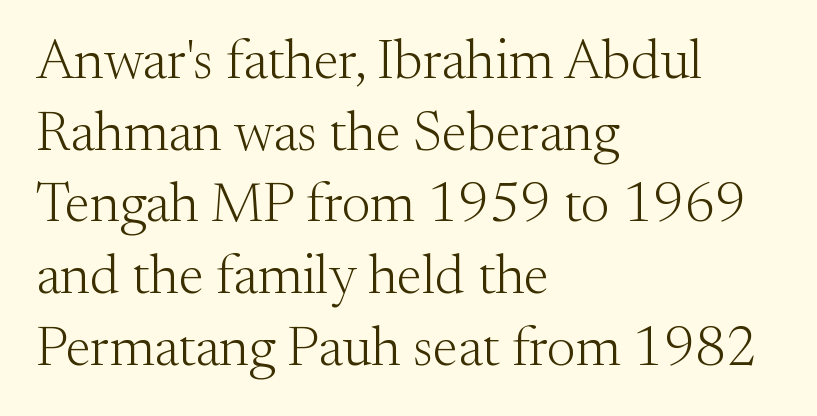
The image shows 56 px light serif type, upright; set left-aligned, normal line spacing (1.28x), normal letter spacing, not underlined; medium stroke contrast and a small x-height.
